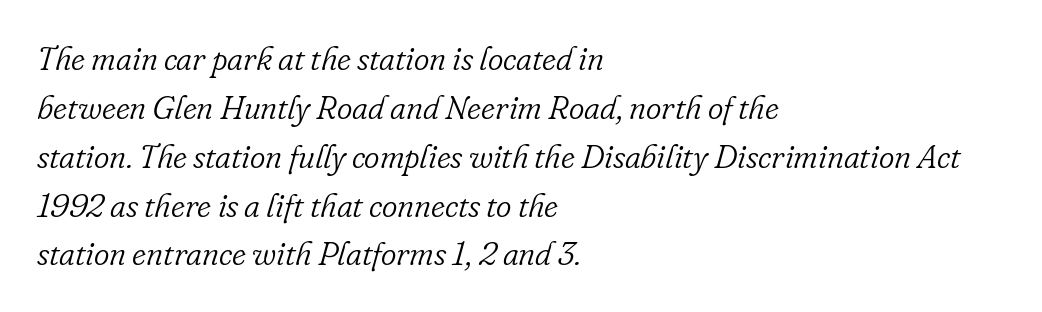
The image shows 33 px light serif type, italic (leaning right); set left-aligned, normal line spacing (1.48x), normal letter spacing, not underlined; low stroke contrast and a small x-height.
